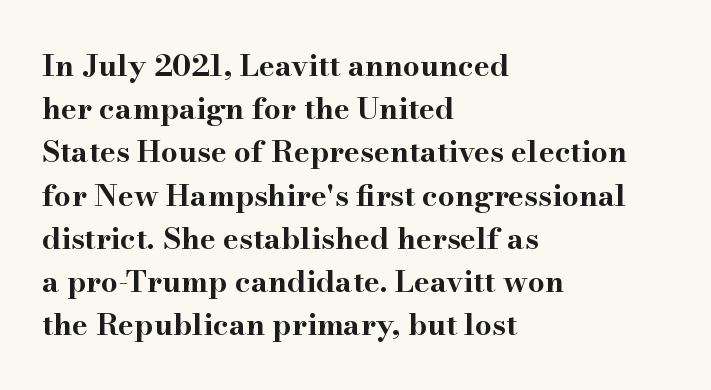
Q: Is the text bold? A: Yes.
Q: Is the text italic (slanted)? A: No, it is upright.
Q: Is the typeface a serif or a sans-serif typeface? A: Serif.
Q: Is the text underlined? A: No.
Q: How is the paragraph aligned? A: Left-aligned.
Q: Is the spacing between letters normal or unusually wide? A: Normal.
Q: Is the spacing between lines tight, normal or loose? A: Normal.
Q: Width (condensed, normal, or wide)? A: Wide.
Q: Stroke contrast? A: High.
Q: x-height? A: Small.
Q: Monospaced? A: No.
